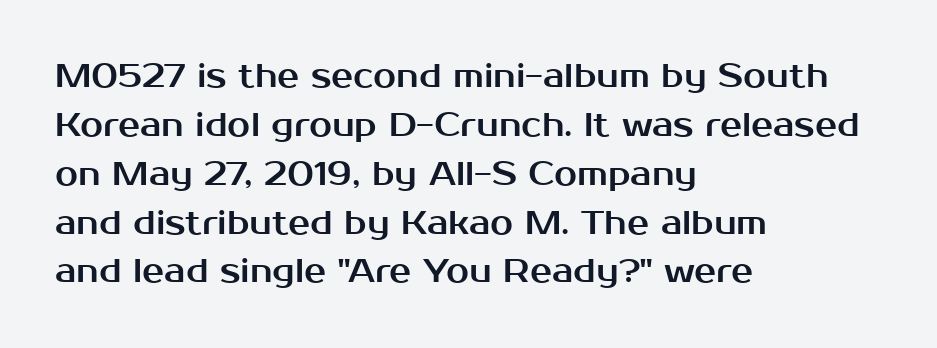
{"serif": "no", "italic": "no", "width": "normal", "stroke_contrast": "medium", "x_height": "medium", "monospaced": "no", "underline": "no", "align": "left", "line_spacing": "normal", "line_spacing_ratio": 1.48, "letter_spacing": "normal", "letter_spacing_em": 0.0, "glyph_px": 33}
